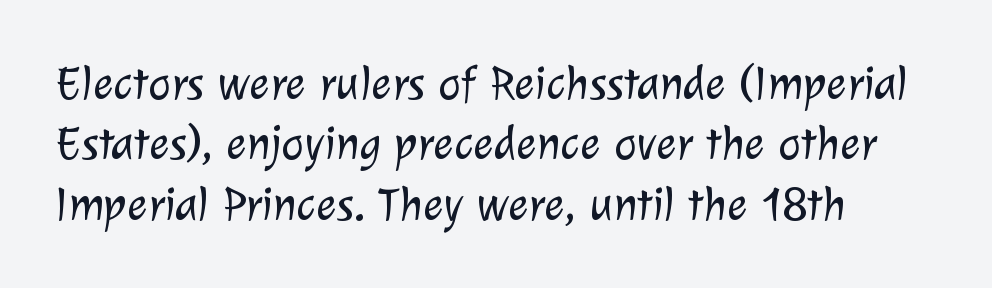
The image shows 48 px light sans-serif type; set left-aligned, normal line spacing (1.26x), normal letter spacing, not underlined; low stroke contrast and a medium x-height.
